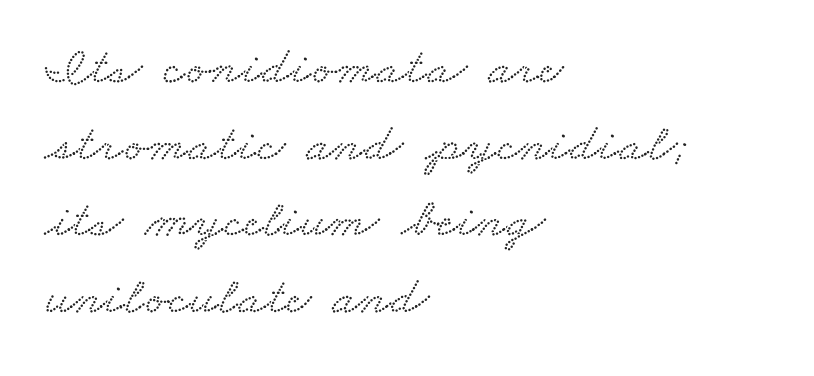
Q: Is the typeface a serif or a sans-serif typeface? A: Serif.
Q: Is the text underlined? A: No.
Q: How is the paragraph aligned? A: Left-aligned.
Q: Is the spacing between letters normal or unusually wide? A: Normal.
Q: Is the spacing between lines tight, normal or loose? A: Normal.
Q: Width (condensed, normal, or wide)? A: Wide.
Q: Stroke contrast? A: Low.
Q: x-height? A: Small.
Q: Monospaced? A: No.
